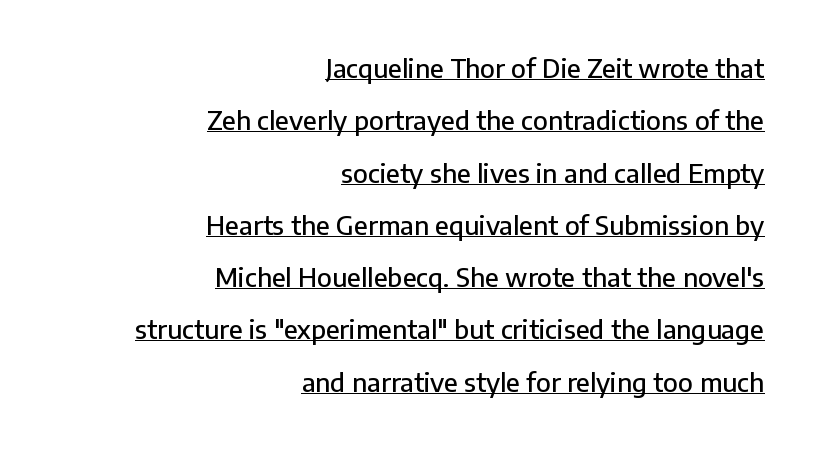
The image shows 26 px text type, upright; set right-aligned, loose line spacing (2.01x), normal letter spacing, underlined.
